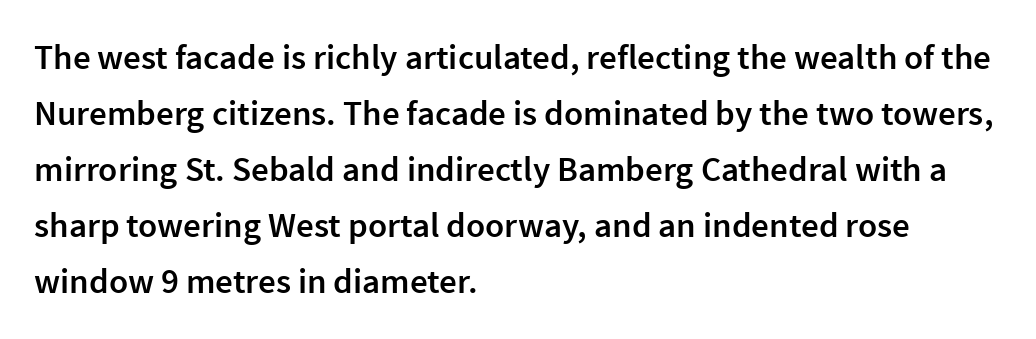
This rendering features lettering with no underline. This is roman type, the default non-slanted kind. Caption: multi-line text, flush left, ragged right. Nobody touched the tracking dial on this one.
